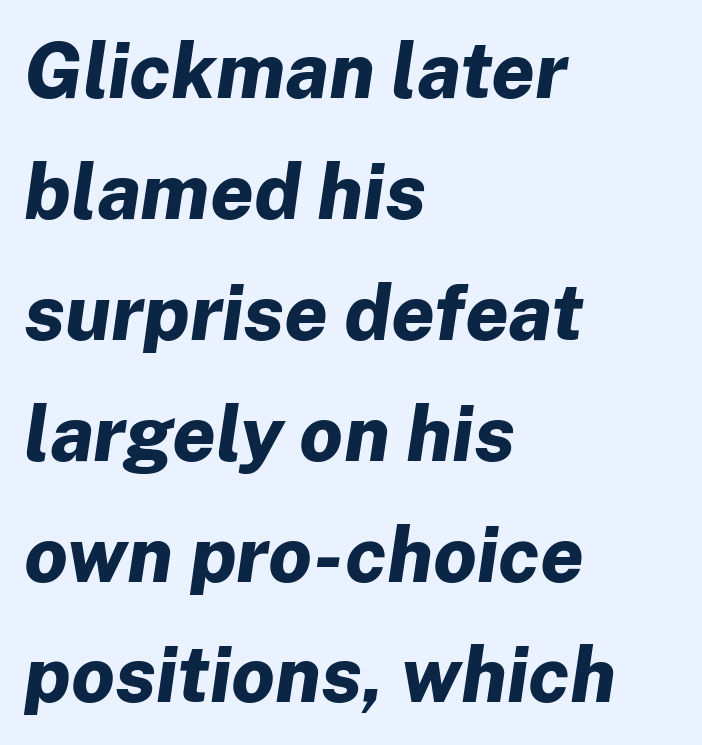
The image shows 77 px bold type, italic (leaning right); set left-aligned, normal line spacing (1.57x), normal letter spacing, not underlined; low stroke contrast and a medium x-height.
